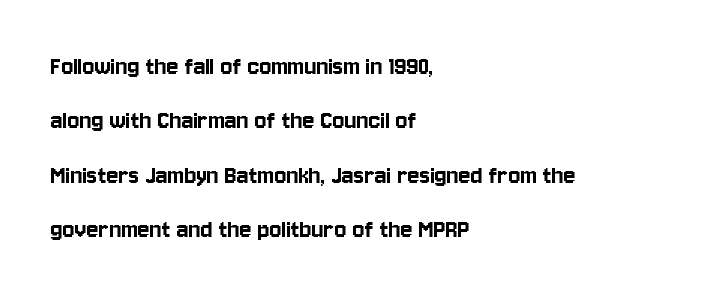
Q: Is the text italic (slanted)? A: No, it is upright.
Q: Is the typeface a serif or a sans-serif typeface? A: Sans-serif.
Q: Is the text underlined? A: No.
Q: How is the paragraph aligned? A: Left-aligned.
Q: Is the spacing between letters normal or unusually wide? A: Normal.
Q: Is the spacing between lines tight, normal or loose? A: Loose.
Q: Width (condensed, normal, or wide)? A: Condensed.
Q: Stroke contrast? A: Low.
Q: x-height? A: Large.
Q: Monospaced? A: No.
